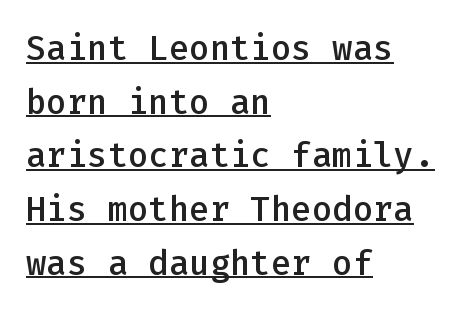
If you drew a ruler down the left edge, every line would touch it. In terms of letterform style, serifs are entirely absent. Short note: letters normally spaced. The passage shown is underscored from start to finish. Here the designer chose a console-style face with uniform glyph widths. Emphasis by weight is partial: semibold.
